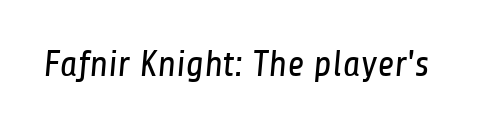
Q: Is the text bold? A: No.
Q: Is the typeface a serif or a sans-serif typeface? A: Sans-serif.
Q: Is the text underlined? A: No.
Q: Is the spacing between letters normal or unusually wide? A: Normal.
Q: Width (condensed, normal, or wide)? A: Condensed.
Q: Stroke contrast? A: Low.
Q: x-height? A: Medium.
Q: Monospaced? A: No.
